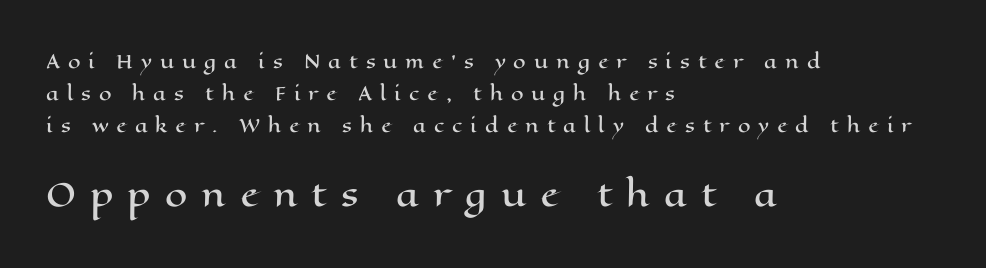
{"italic": "no", "width": "wide", "stroke_contrast": "high", "x_height": "medium", "monospaced": "no", "underline": "no", "align": "left", "line_spacing_ratio": 1.79, "letter_spacing": "wide", "letter_spacing_em": 0.44, "larger_block": "second", "size_ratio": 1.78, "glyph_px": 32}
